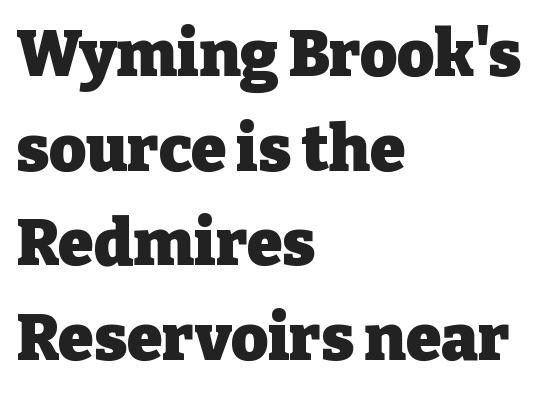
Q: Is the text bold? A: Yes.
Q: Is the text italic (slanted)? A: No, it is upright.
Q: Is the typeface a serif or a sans-serif typeface? A: Serif.
Q: Is the text underlined? A: No.
Q: How is the paragraph aligned? A: Left-aligned.
Q: Is the spacing between letters normal or unusually wide? A: Normal.
Q: Is the spacing between lines tight, normal or loose? A: Normal.
Q: Width (condensed, normal, or wide)? A: Normal.
Q: Stroke contrast? A: Low.
Q: x-height? A: Medium.
Q: Monospaced? A: No.
